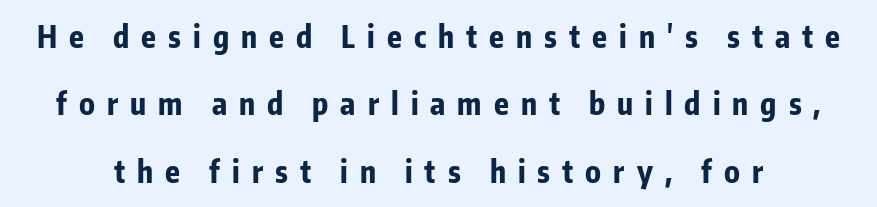
Q: Is the text bold? A: Yes.
Q: Is the text italic (slanted)? A: No, it is upright.
Q: Is the typeface a serif or a sans-serif typeface? A: Sans-serif.
Q: Is the text underlined? A: No.
Q: Is the spacing between letters normal or unusually wide? A: Unusually wide.
Q: Is the spacing between lines tight, normal or loose? A: Loose.
Q: Width (condensed, normal, or wide)? A: Condensed.
Q: Stroke contrast? A: Low.
Q: x-height? A: Medium.
Q: Monospaced? A: No.
